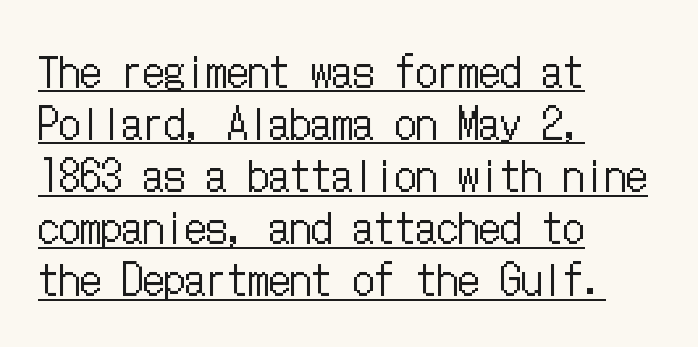
Q: Is the text bold? A: No.
Q: Is the text italic (slanted)? A: No, it is upright.
Q: Is the text underlined? A: Yes.
Q: How is the paragraph aligned? A: Left-aligned.
Q: Is the spacing between letters normal or unusually wide? A: Normal.
Q: Width (condensed, normal, or wide)? A: Condensed.
Q: Stroke contrast? A: Low.
Q: x-height? A: Medium.
